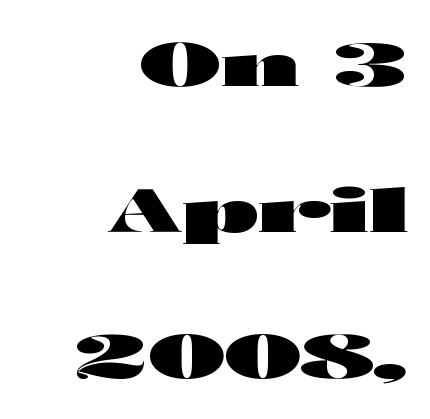
Q: Is the text bold? A: Yes.
Q: Is the text italic (slanted)? A: No, it is upright.
Q: Is the typeface a serif or a sans-serif typeface? A: Sans-serif.
Q: Is the text underlined? A: No.
Q: How is the paragraph aligned? A: Right-aligned.
Q: Is the spacing between letters normal or unusually wide? A: Normal.
Q: Is the spacing between lines tight, normal or loose? A: Loose.
Q: Width (condensed, normal, or wide)? A: Wide.
Q: Stroke contrast? A: High.
Q: x-height? A: Medium.
Q: Monospaced? A: No.
